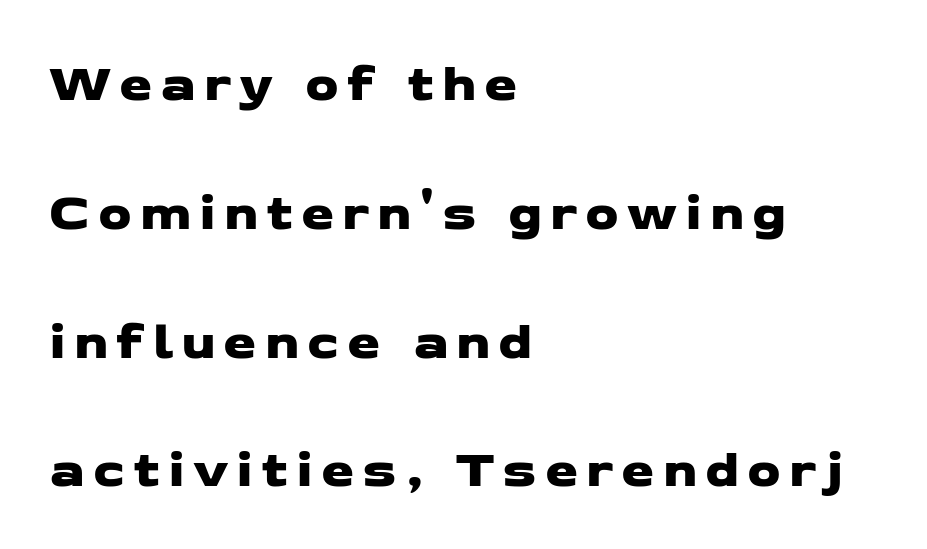
Q: Is the typeface a serif or a sans-serif typeface? A: Sans-serif.
Q: Is the text underlined? A: No.
Q: How is the paragraph aligned? A: Left-aligned.
Q: Is the spacing between lines tight, normal or loose? A: Loose.
Q: Width (condensed, normal, or wide)? A: Wide.
Q: Stroke contrast? A: Low.
Q: x-height? A: Medium.
Q: Monospaced? A: No.
